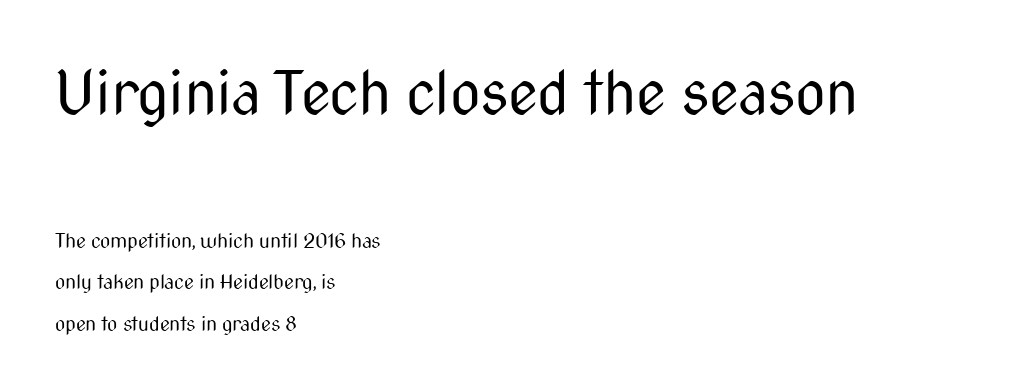
The image shows 60 px regular-weight, condensed sans-serif type, upright; set left-aligned, loose line spacing (2.08x), normal letter spacing, not underlined; the first (top) block is 3.0x larger; medium stroke contrast and a medium x-height.
